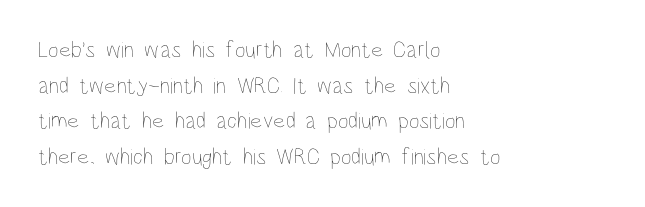
The image shows 23 px text type, upright; set left-aligned, normal line spacing (1.55x), normal letter spacing, not underlined.
